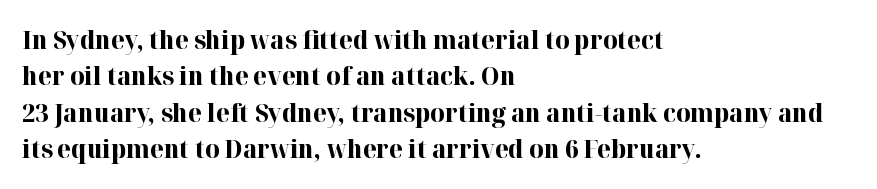
Q: Is the text bold? A: Yes.
Q: Is the text italic (slanted)? A: No, it is upright.
Q: Is the text underlined? A: No.
Q: How is the paragraph aligned? A: Left-aligned.
Q: Is the spacing between letters normal or unusually wide? A: Normal.
Q: Is the spacing between lines tight, normal or loose? A: Normal.
